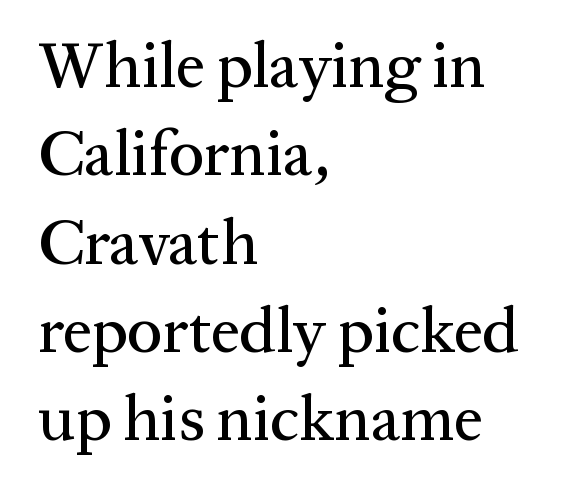
{"serif": "yes", "italic": "no", "width": "normal", "stroke_contrast": "medium", "x_height": "medium", "monospaced": "no", "underline": "no", "align": "left", "line_spacing": "normal", "line_spacing_ratio": 1.38, "letter_spacing": "normal", "letter_spacing_em": 0.0, "glyph_px": 64}
